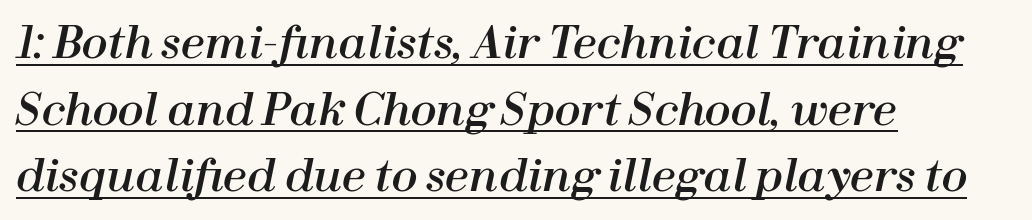
Q: Is the text italic (slanted)? A: Yes, it leans right by about 12 degrees.
Q: Is the text underlined? A: Yes.
Q: How is the paragraph aligned? A: Left-aligned.
Q: Is the spacing between letters normal or unusually wide? A: Normal.
Q: Is the spacing between lines tight, normal or loose? A: Normal.
Q: Width (condensed, normal, or wide)? A: Normal.
Q: Stroke contrast? A: High.
Q: x-height? A: Medium.
Q: Monospaced? A: No.
